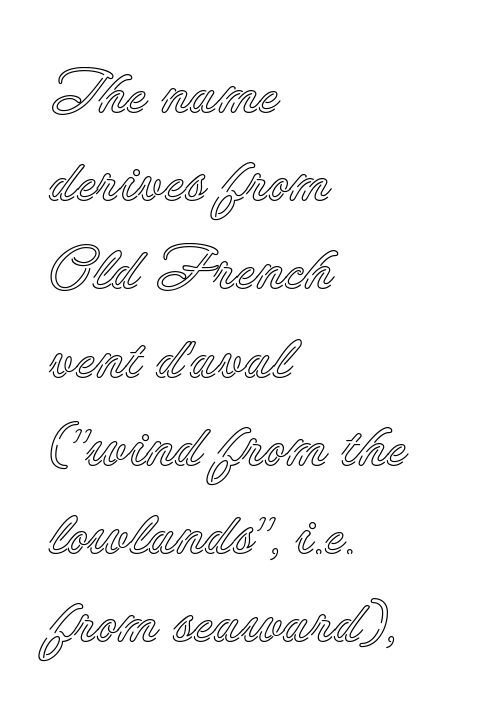
{"width": "normal", "x_height": "small", "monospaced": "no", "underline": "no", "align": "left", "line_spacing": "normal", "line_spacing_ratio": 1.47, "letter_spacing": "normal", "letter_spacing_em": 0.0, "glyph_px": 60}
